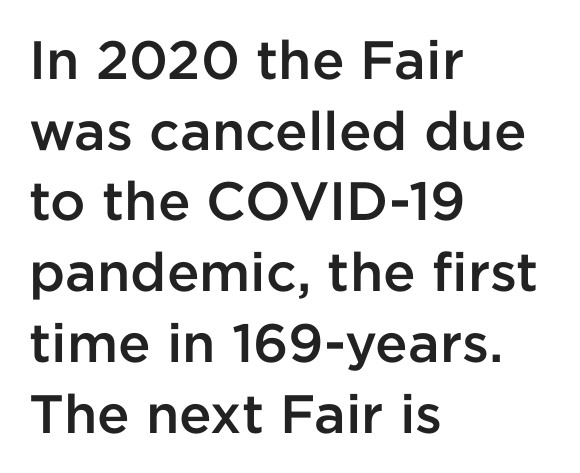
Q: Is the text bold? A: Semi-bold.
Q: Is the text italic (slanted)? A: No, it is upright.
Q: Is the typeface a serif or a sans-serif typeface? A: Sans-serif.
Q: Is the text underlined? A: No.
Q: How is the paragraph aligned? A: Left-aligned.
Q: Is the spacing between letters normal or unusually wide? A: Normal.
Q: Is the spacing between lines tight, normal or loose? A: Normal.
Q: Width (condensed, normal, or wide)? A: Normal.
Q: Stroke contrast? A: Low.
Q: x-height? A: Medium.
Q: Monospaced? A: No.
